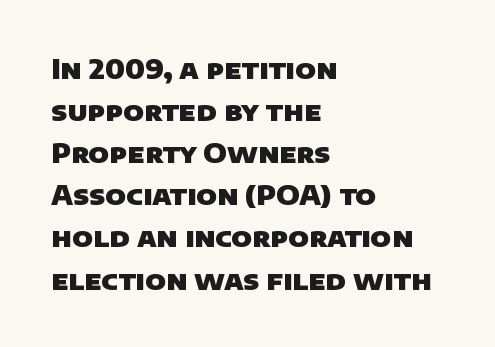
Is the letter spacing exaggerated? No — it looks like the ordinary default. Typesetter's note: full bold, strokes at maximum text heaviness. Leftover space on each line is placed entirely after the last word. The passage shown stacks its lines at a standard gap. Bare-footed words on every line.
